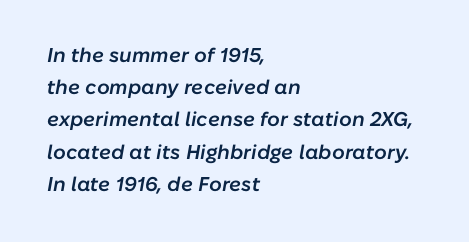
The image shows 20 px text type, italic (leaning right); set left-aligned, normal line spacing (1.61x), normal letter spacing, not underlined.
